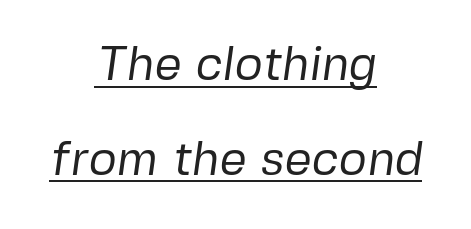
The image shows 48 px regular-weight sans-serif type; set centered, loose line spacing (1.97x), normal letter spacing, underlined; low stroke contrast and a medium x-height.
